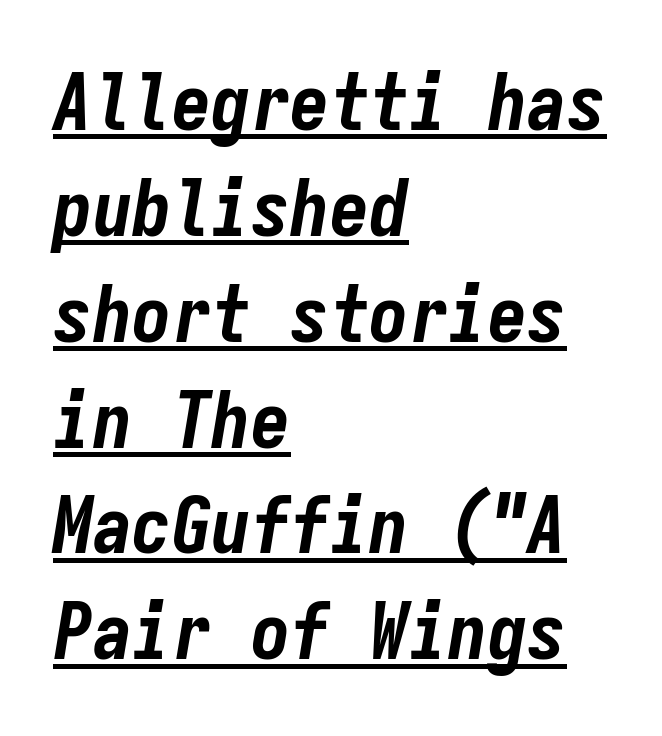
Q: Is the text bold? A: Yes.
Q: Is the text italic (slanted)? A: Yes, it leans right by about 9 degrees.
Q: Is the text underlined? A: Yes.
Q: How is the paragraph aligned? A: Left-aligned.
Q: Is the spacing between letters normal or unusually wide? A: Normal.
Q: Is the spacing between lines tight, normal or loose? A: Normal.
Q: Width (condensed, normal, or wide)? A: Condensed.
Q: Stroke contrast? A: Low.
Q: x-height? A: Medium.
Q: Monospaced? A: Yes.
